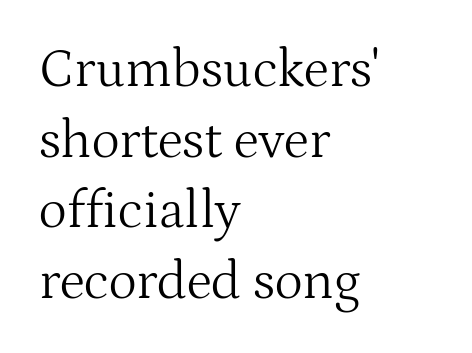
{"serif": "yes", "italic": "no", "bold": "no", "weight": "light", "width": "normal", "stroke_contrast": "medium", "x_height": "medium", "monospaced": "no", "underline": "no", "align": "left", "line_spacing": "normal", "line_spacing_ratio": 1.31, "letter_spacing": "normal", "letter_spacing_em": 0.0, "glyph_px": 54}
